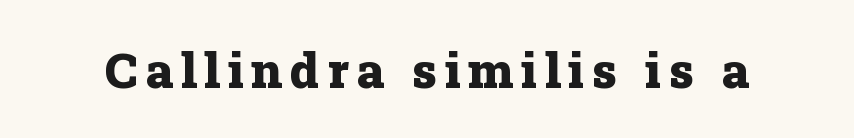
This rendering employs a face with finishing strokes, i.e., a serif. A full-strength bold gives these letters their thick strokes. A typesetter would call this proportional, since set widths differ per character. Quick note: not italic, upright. The specimen omits any rule beneath the text block's lines.
